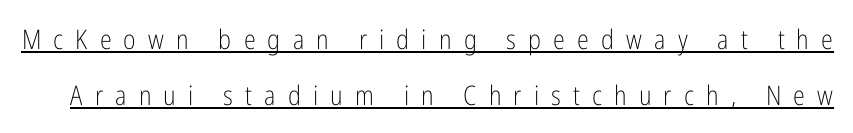
Students, observe: this is what heavily led, spacious text looks like. Italic: no, the glyphs are upright roman. This sample uses expanded letter spacing, leaving extra air between glyphs. This is underlined copy, the kind a proofreader might mark for attention. Heaviness? Minimal to ordinary, like unemphasized prose.
